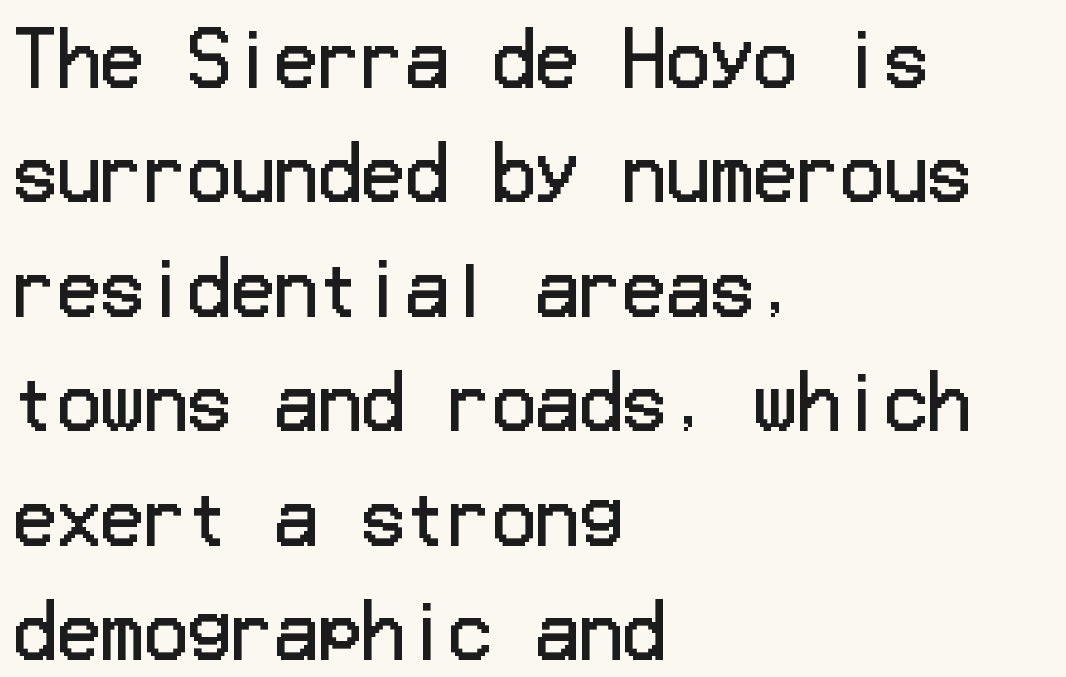
Q: Is the text bold? A: No.
Q: Is the text italic (slanted)? A: No, it is upright.
Q: Is the typeface a serif or a sans-serif typeface? A: Sans-serif.
Q: Is the text underlined? A: No.
Q: How is the paragraph aligned? A: Left-aligned.
Q: Is the spacing between letters normal or unusually wide? A: Normal.
Q: Is the spacing between lines tight, normal or loose? A: Normal.
Q: Width (condensed, normal, or wide)? A: Normal.
Q: Stroke contrast? A: Low.
Q: x-height? A: Medium.
